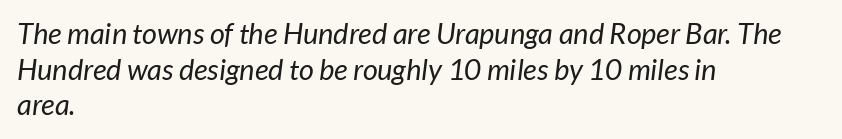
{"serif": "no", "bold": "no", "weight": "regular", "width": "normal", "stroke_contrast": "low", "x_height": "medium", "monospaced": "no", "underline": "no", "align": "left", "line_spacing_ratio": 1.23, "letter_spacing": "normal", "letter_spacing_em": 0.0, "glyph_px": 29}
